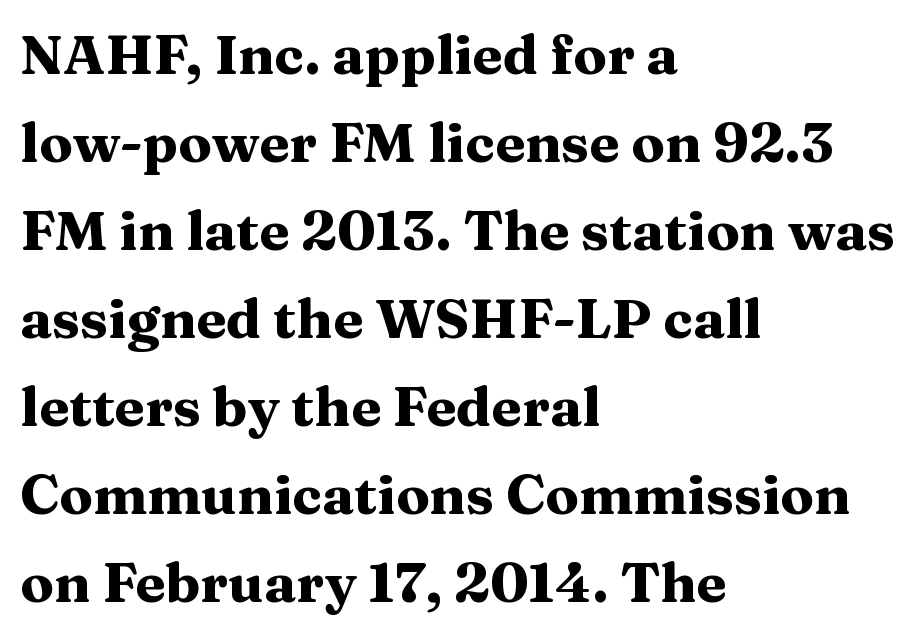
Q: Is the text bold? A: Yes.
Q: Is the text italic (slanted)? A: No, it is upright.
Q: Is the typeface a serif or a sans-serif typeface? A: Serif.
Q: Is the text underlined? A: No.
Q: How is the paragraph aligned? A: Left-aligned.
Q: Is the spacing between letters normal or unusually wide? A: Normal.
Q: Is the spacing between lines tight, normal or loose? A: Normal.
Q: Width (condensed, normal, or wide)? A: Wide.
Q: Stroke contrast? A: Medium.
Q: x-height? A: Medium.
Q: Monospaced? A: No.
